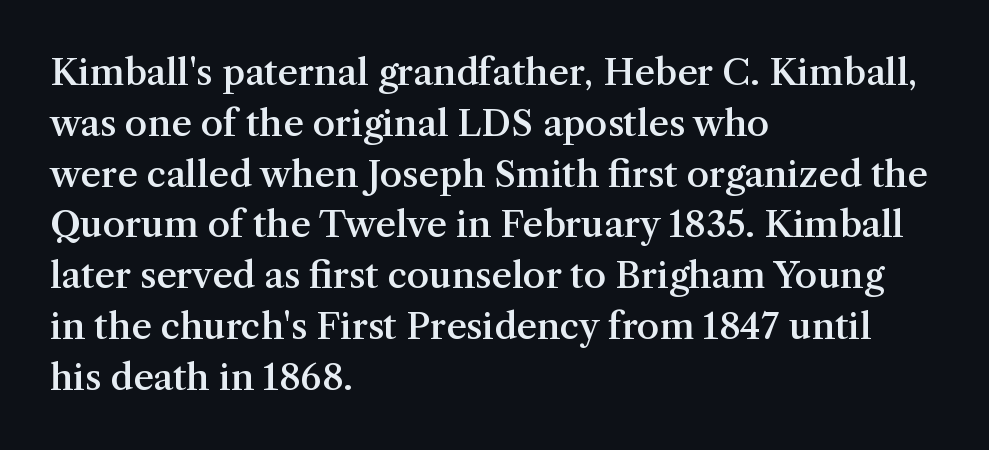
Q: Is the text bold? A: Semi-bold.
Q: Is the text italic (slanted)? A: No, it is upright.
Q: Is the typeface a serif or a sans-serif typeface? A: Serif.
Q: Is the text underlined? A: No.
Q: How is the paragraph aligned? A: Left-aligned.
Q: Is the spacing between letters normal or unusually wide? A: Normal.
Q: Is the spacing between lines tight, normal or loose? A: Normal.
Q: Width (condensed, normal, or wide)? A: Normal.
Q: Stroke contrast? A: Medium.
Q: x-height? A: Medium.
Q: Monospaced? A: No.
